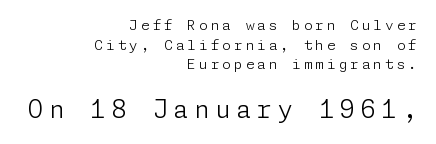
{"italic": "no", "bold": "no", "underline": "no", "align": "right", "line_spacing": "normal", "line_spacing_ratio": 1.41, "letter_spacing": "wide", "letter_spacing_em": 0.21, "larger_block": "second", "size_ratio": 1.79, "glyph_px": 25}
